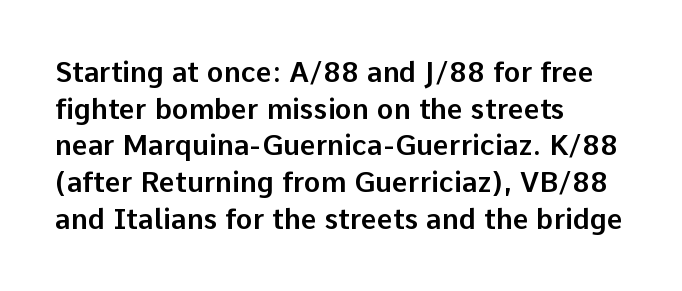
Is there any slant? The stems are plumb. Characters follow at the spacing the type designer built in. This rendering features lettering with no underline. Character widths vary here, with narrow letters taking less room than wide ones. Successive baselines arrive at the customary interval.
